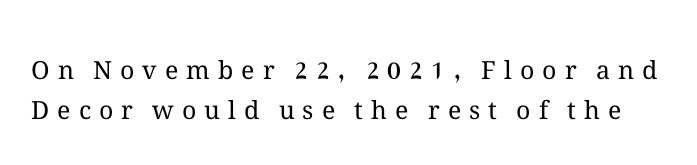
Q: Is the text bold? A: No.
Q: Is the text italic (slanted)? A: No, it is upright.
Q: Is the text underlined? A: No.
Q: Is the spacing between letters normal or unusually wide? A: Unusually wide.
Q: Is the spacing between lines tight, normal or loose? A: Normal.
